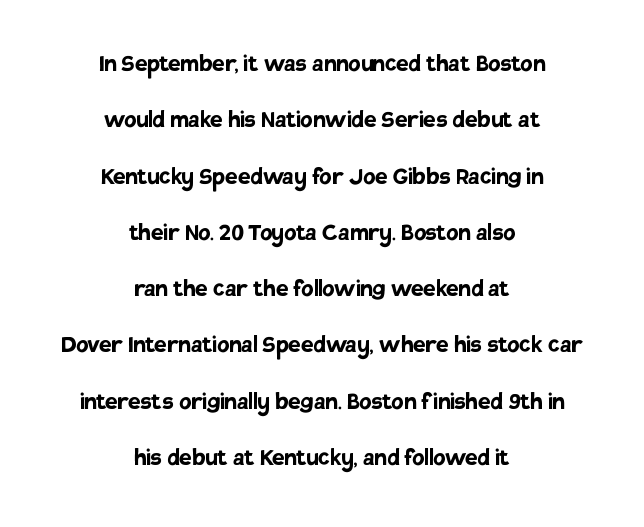
The image shows 28 px semibold sans-serif type, upright; set centered, loose line spacing (2.01x), normal letter spacing, not underlined; low stroke contrast and a large x-height.
